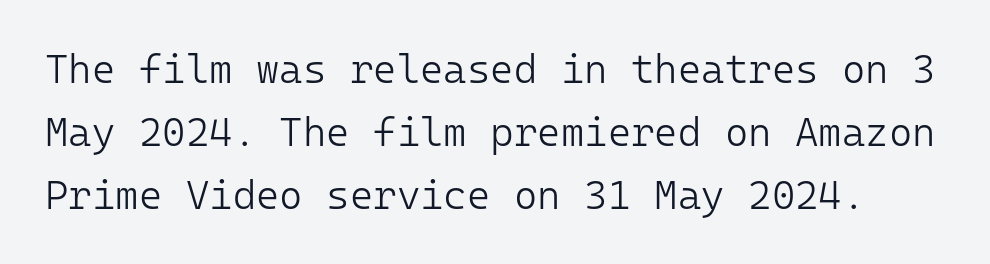
Q: Is the text bold? A: No.
Q: Is the text italic (slanted)? A: No, it is upright.
Q: Is the typeface a serif or a sans-serif typeface? A: Sans-serif.
Q: Is the text underlined? A: No.
Q: Is the spacing between letters normal or unusually wide? A: Normal.
Q: Is the spacing between lines tight, normal or loose? A: Normal.
Q: Width (condensed, normal, or wide)? A: Normal.
Q: Stroke contrast? A: Low.
Q: x-height? A: Medium.
Q: Monospaced? A: Yes.
